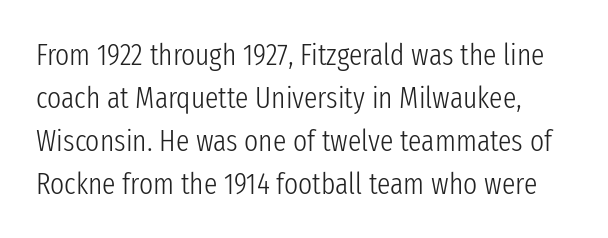
The image shows 30 px light, condensed sans-serif type, upright; set normal line spacing (1.43x), normal letter spacing, not underlined; low stroke contrast and a medium x-height.
